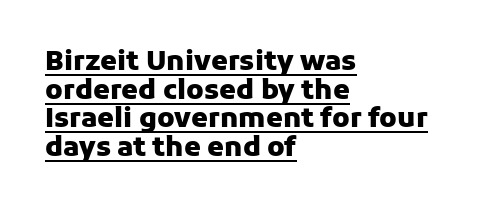
The image shows 27 px bold type, upright; set left-aligned, tight line spacing (1.06x), normal letter spacing, underlined.
